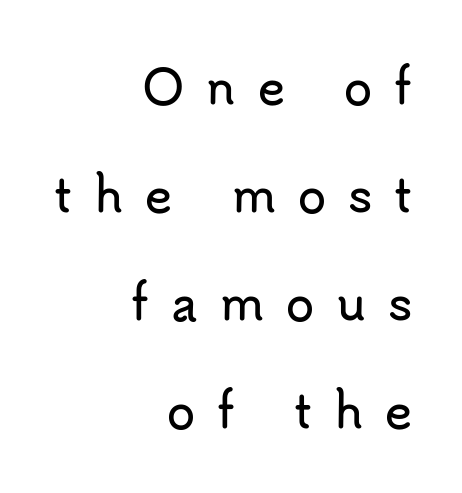
{"serif": "no", "italic": "no", "width": "normal", "stroke_contrast": "low", "x_height": "small", "monospaced": "no", "underline": "no", "align": "right", "line_spacing": "loose", "line_spacing_ratio": 2.35, "letter_spacing": "wide", "letter_spacing_em": 0.48, "glyph_px": 46}
